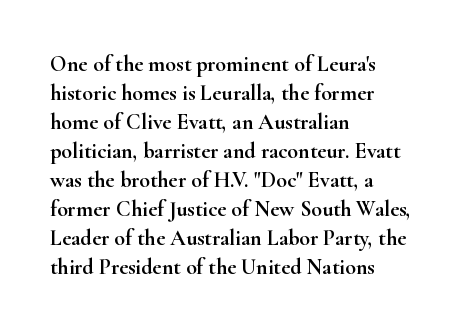
It's the straight-up-and-down kind of type. The horizontal fit of the characters is conventional and even. These lines are set flush left with a ragged right edge. Glance below the letters and you will spot only blank space.
